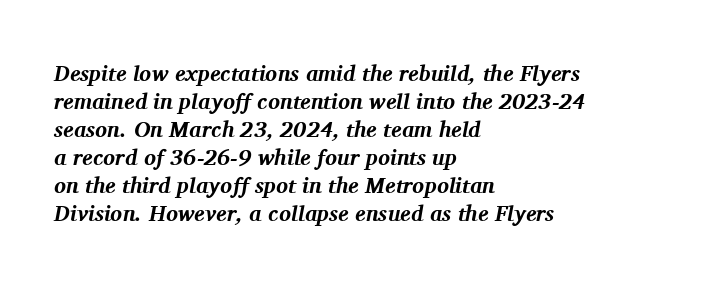
Q: Is the text bold? A: Yes.
Q: Is the text italic (slanted)? A: Yes, it leans right by about 11 degrees.
Q: Is the text underlined? A: No.
Q: How is the paragraph aligned? A: Left-aligned.
Q: Is the spacing between letters normal or unusually wide? A: Normal.
Q: Is the spacing between lines tight, normal or loose? A: Normal.
